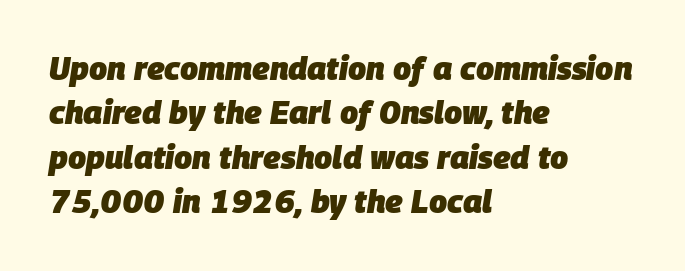
The image shows 32 px heavy type, italic (leaning right); set left-aligned, normal line spacing (1.39x), normal letter spacing, not underlined; low stroke contrast and a large x-height.
